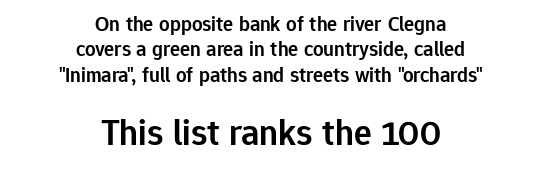
The image shows 37 px semibold sans-serif type, upright; set centered, line spacing 1.21x, normal letter spacing, not underlined; the second (bottom) block is 1.76x larger; low stroke contrast and a medium x-height.
